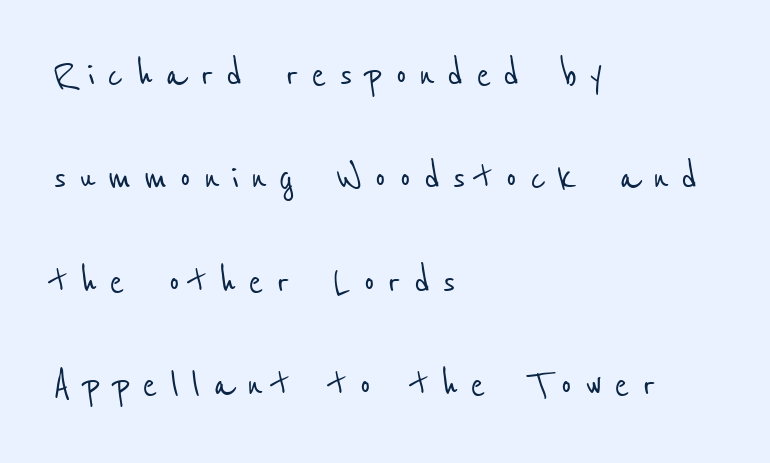
{"serif": "no", "width": "condensed", "stroke_contrast": "low", "x_height": "medium", "monospaced": "no", "underline": "no", "align": "left", "line_spacing": "loose", "line_spacing_ratio": 2.3, "letter_spacing": "wide", "letter_spacing_em": 0.27, "glyph_px": 45}
